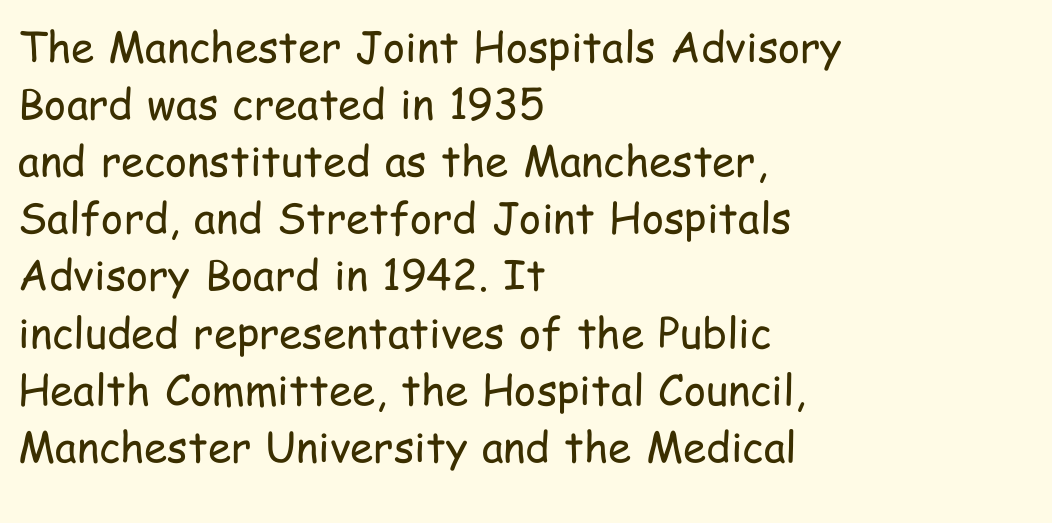
Q: Is the text bold? A: No.
Q: Is the text italic (slanted)? A: No, it is upright.
Q: Is the typeface a serif or a sans-serif typeface? A: Sans-serif.
Q: Is the text underlined? A: No.
Q: How is the paragraph aligned? A: Left-aligned.
Q: Is the spacing between letters normal or unusually wide? A: Normal.
Q: Is the spacing between lines tight, normal or loose? A: Normal.
Q: Width (condensed, normal, or wide)? A: Condensed.
Q: Stroke contrast? A: Low.
Q: x-height? A: Medium.
Q: Monospaced? A: No.
